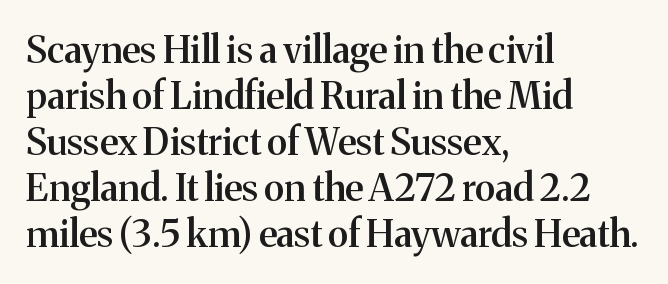
Q: Is the text bold? A: Semi-bold.
Q: Is the text italic (slanted)? A: No, it is upright.
Q: Is the typeface a serif or a sans-serif typeface? A: Serif.
Q: Is the text underlined? A: No.
Q: How is the paragraph aligned? A: Left-aligned.
Q: Is the spacing between letters normal or unusually wide? A: Normal.
Q: Width (condensed, normal, or wide)? A: Normal.
Q: Stroke contrast? A: Medium.
Q: x-height? A: Medium.
Q: Monospaced? A: No.
